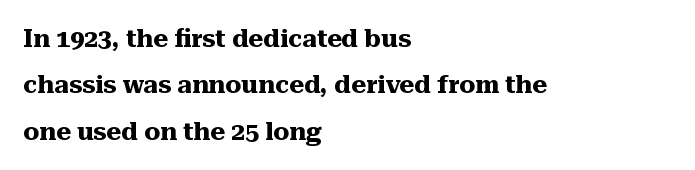
The image shows 25 px bold type, upright; set left-aligned, line spacing 1.86x, normal letter spacing, not underlined.
